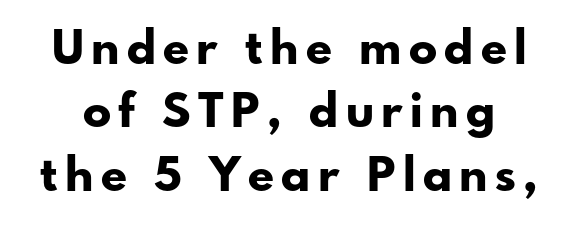
Q: Is the text bold? A: Yes.
Q: Is the text italic (slanted)? A: No, it is upright.
Q: Is the typeface a serif or a sans-serif typeface? A: Sans-serif.
Q: Is the text underlined? A: No.
Q: Is the spacing between lines tight, normal or loose? A: Normal.
Q: Width (condensed, normal, or wide)? A: Normal.
Q: Stroke contrast? A: Low.
Q: x-height? A: Small.
Q: Monospaced? A: No.
